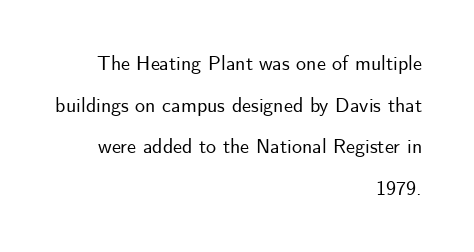
The image shows 20 px text type, upright; set right-aligned, loose line spacing (2.08x), normal letter spacing, not underlined.
